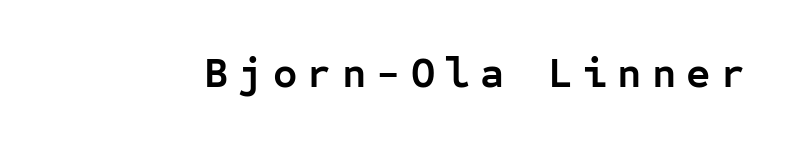
The image shows 42 px semibold sans-serif type, upright, monospaced; set unusually wide letter spacing (+0.24 em), not underlined; low stroke contrast and a medium x-height.
